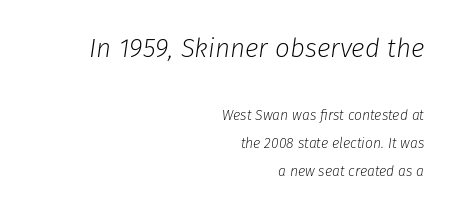
The image shows 26 px text type, italic (leaning right); set right-aligned, loose line spacing (2.03x), normal letter spacing, not underlined; the first (top) block is 1.86x larger.
